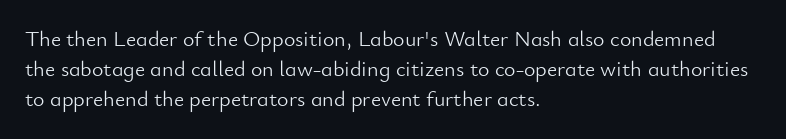
The image shows 22 px text type, upright; set left-aligned, normal line spacing (1.37x), normal letter spacing, not underlined.
